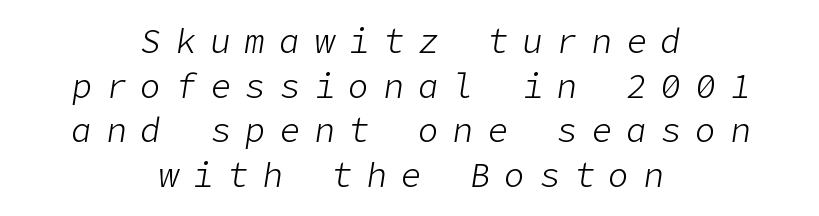
Evenly set lines give the paragraph a standard silhouette. The face used here is rendered with a markedly widened letterfit. Line starts and ends both wander, symmetrically. Vertical stems look standard width or narrower in stroke. No word sits above an underline. Italic? Definitely — the glyphs are oblique.
